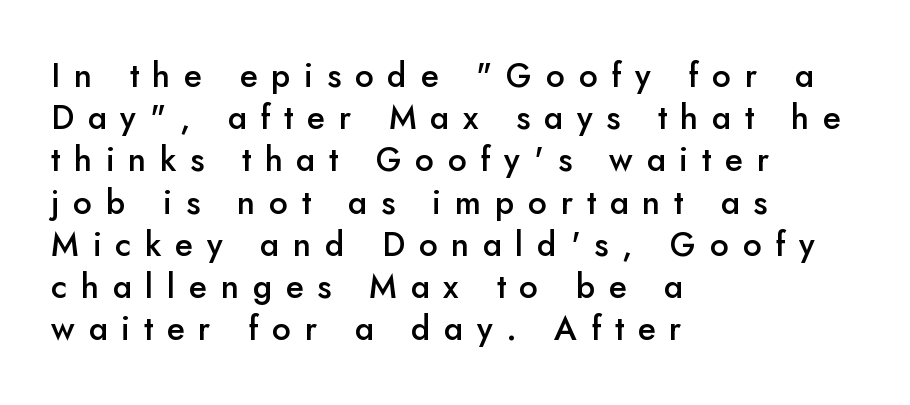
Q: Is the text bold? A: Semi-bold.
Q: Is the text italic (slanted)? A: No, it is upright.
Q: Is the typeface a serif or a sans-serif typeface? A: Sans-serif.
Q: Is the text underlined? A: No.
Q: How is the paragraph aligned? A: Left-aligned.
Q: Is the spacing between letters normal or unusually wide? A: Unusually wide.
Q: Is the spacing between lines tight, normal or loose? A: Normal.
Q: Width (condensed, normal, or wide)? A: Normal.
Q: Stroke contrast? A: Low.
Q: x-height? A: Small.
Q: Monospaced? A: No.
